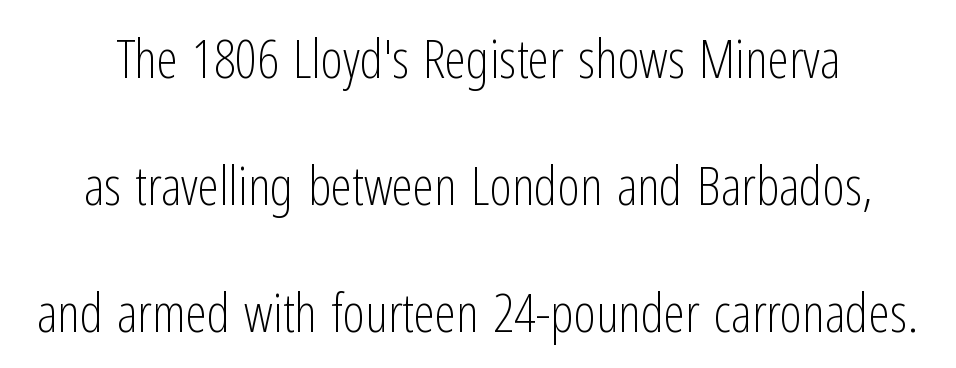
{"serif": "no", "italic": "no", "bold": "no", "weight": "light", "width": "condensed", "stroke_contrast": "low", "x_height": "medium", "monospaced": "no", "underline": "no", "line_spacing": "loose", "line_spacing_ratio": 2.35, "letter_spacing": "normal", "letter_spacing_em": 0.0, "glyph_px": 54}
